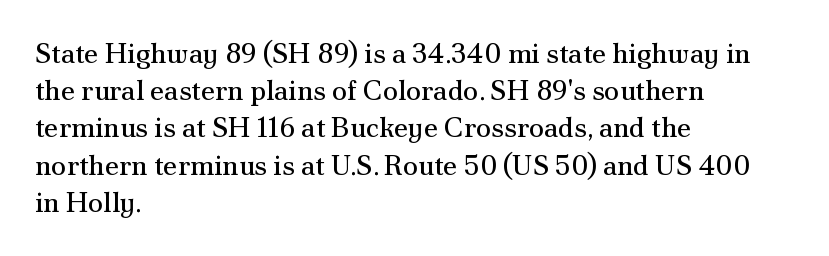
{"serif": "yes", "italic": "no", "bold": "no", "weight": "regular", "width": "normal", "stroke_contrast": "medium", "x_height": "small", "monospaced": "no", "underline": "no", "align": "left", "line_spacing": "normal", "line_spacing_ratio": 1.33, "letter_spacing": "normal", "letter_spacing_em": 0.0, "glyph_px": 28}
